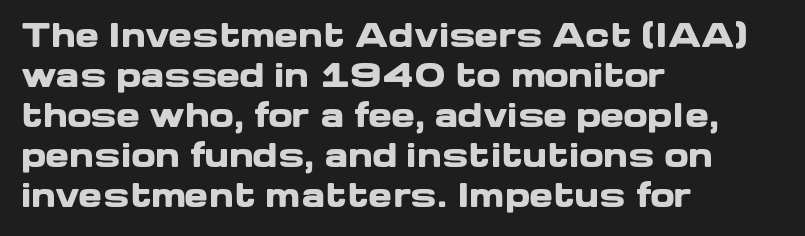
{"serif": "no", "italic": "no", "bold": "yes", "weight": "heavy", "width": "wide", "stroke_contrast": "low", "x_height": "medium", "monospaced": "no", "underline": "no", "align": "left", "line_spacing": "normal", "line_spacing_ratio": 1.25, "letter_spacing": "normal", "letter_spacing_em": 0.0, "glyph_px": 32}
